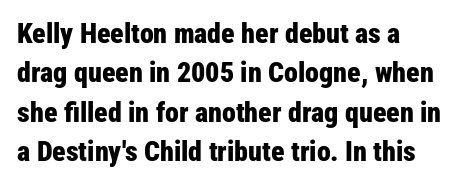
The leading is moderate, giving the passage an even texture. Varying glyph widths throughout — classic text-font behaviour. The characters look thick and weighty, a clear bold. Spacing between characters is what you'd get straight out of the box. The typeface chosen for these lines omits serifs.
